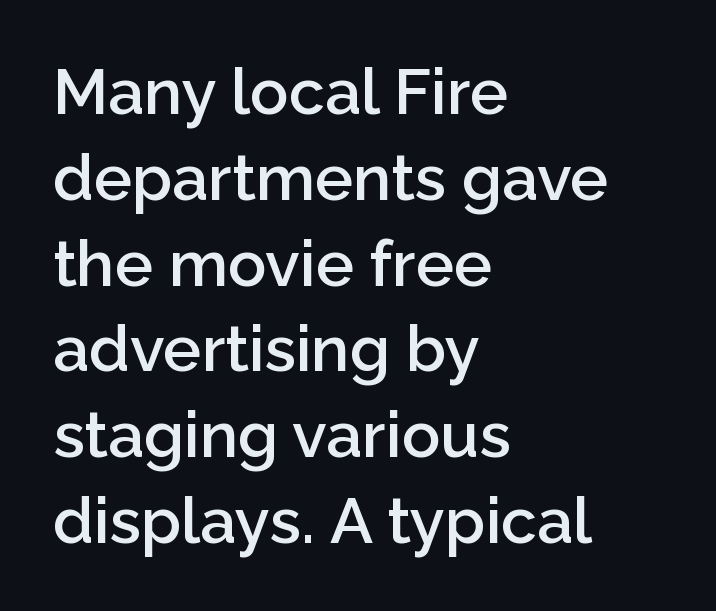
{"serif": "no", "italic": "no", "bold": "semi", "weight": "semibold", "width": "normal", "stroke_contrast": "low", "x_height": "medium", "monospaced": "no", "underline": "no", "align": "left", "line_spacing": "normal", "line_spacing_ratio": 1.34, "letter_spacing": "normal", "letter_spacing_em": 0.0, "glyph_px": 64}
